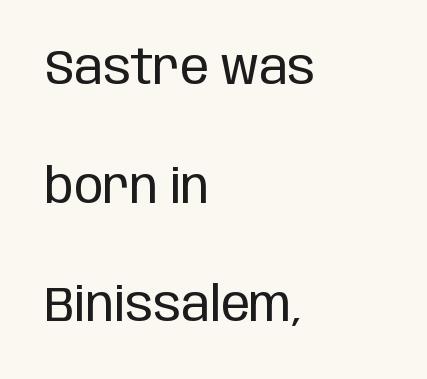
Q: Is the text bold? A: No.
Q: Is the text italic (slanted)? A: No, it is upright.
Q: Is the typeface a serif or a sans-serif typeface? A: Sans-serif.
Q: Is the text underlined? A: No.
Q: How is the paragraph aligned? A: Left-aligned.
Q: Is the spacing between letters normal or unusually wide? A: Normal.
Q: Is the spacing between lines tight, normal or loose? A: Loose.
Q: Width (condensed, normal, or wide)? A: Condensed.
Q: Stroke contrast? A: Low.
Q: x-height? A: Large.
Q: Monospaced? A: No.
